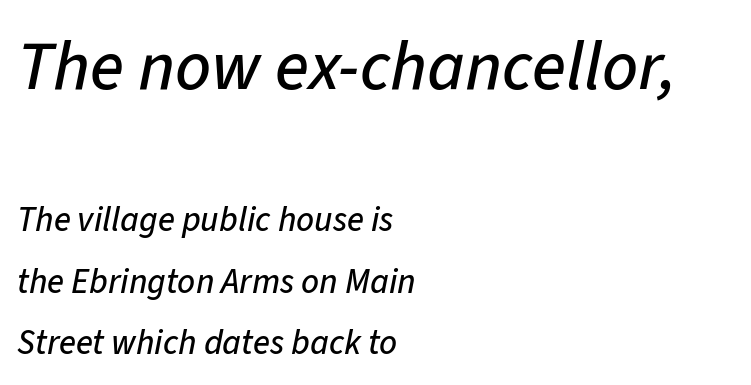
{"italic": "yes", "lean": "right", "slant_degrees": 11, "width": "normal", "stroke_contrast": "low", "x_height": "medium", "monospaced": "no", "underline": "no", "align": "left", "line_spacing_ratio": 1.75, "letter_spacing": "normal", "letter_spacing_em": 0.0, "larger_block": "first", "size_ratio": 2.0, "glyph_px": 70}
